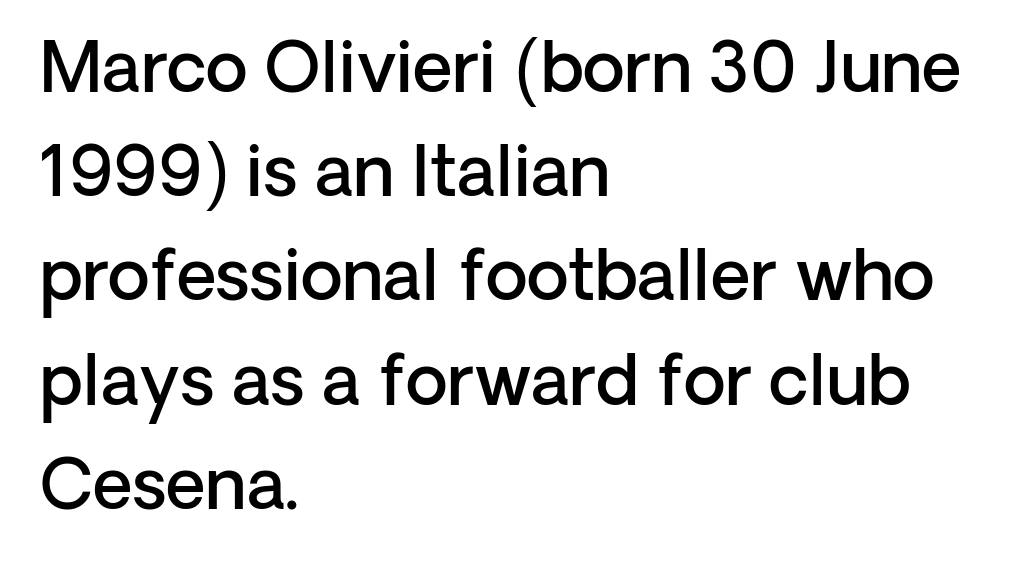
Q: Is the text bold? A: Semi-bold.
Q: Is the text italic (slanted)? A: No, it is upright.
Q: Is the typeface a serif or a sans-serif typeface? A: Sans-serif.
Q: Is the text underlined? A: No.
Q: How is the paragraph aligned? A: Left-aligned.
Q: Is the spacing between letters normal or unusually wide? A: Normal.
Q: Is the spacing between lines tight, normal or loose? A: Normal.
Q: Width (condensed, normal, or wide)? A: Normal.
Q: Stroke contrast? A: Low.
Q: x-height? A: Medium.
Q: Monospaced? A: No.
